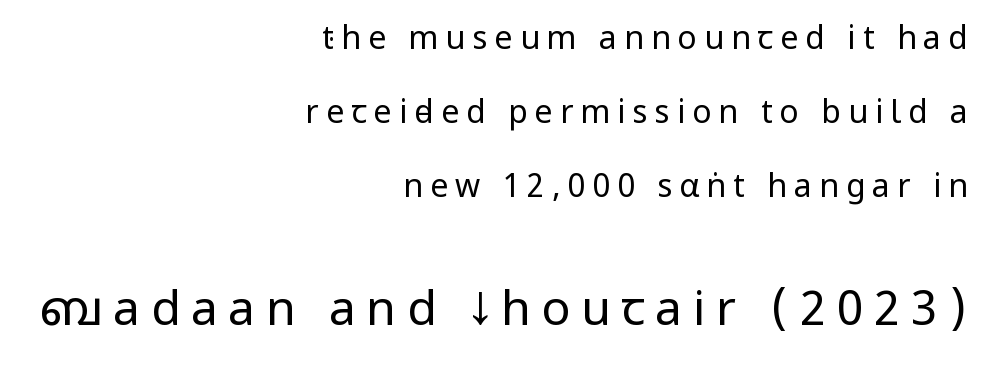
The image shows 48 px regular-weight, condensed sans-serif type, upright; set right-aligned, loose line spacing (2.32x), unusually wide letter spacing (+0.22 em), not underlined; the second (bottom) block is 1.5x larger; low stroke contrast.
